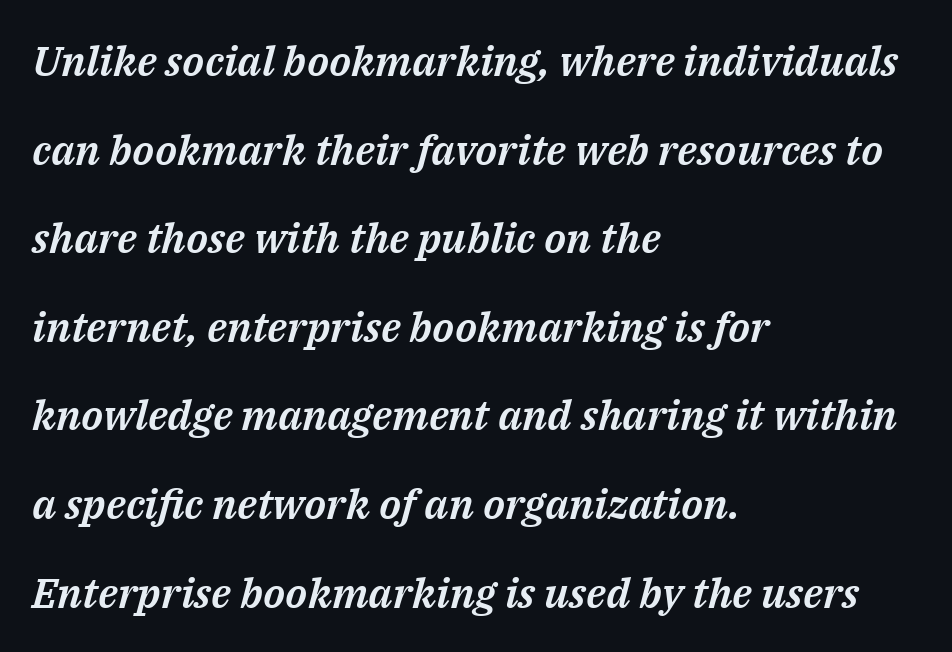
Q: Is the text italic (slanted)? A: Yes, it leans right by about 14 degrees.
Q: Is the text underlined? A: No.
Q: How is the paragraph aligned? A: Left-aligned.
Q: Is the spacing between letters normal or unusually wide? A: Normal.
Q: Is the spacing between lines tight, normal or loose? A: Loose.
Q: Width (condensed, normal, or wide)? A: Normal.
Q: Stroke contrast? A: Medium.
Q: x-height? A: Medium.
Q: Monospaced? A: No.
